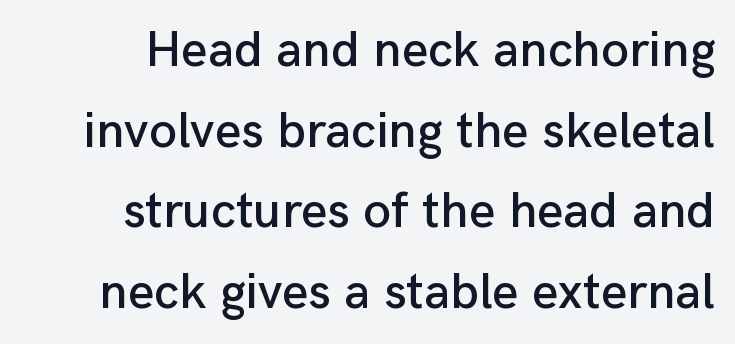
{"serif": "no", "italic": "no", "width": "normal", "stroke_contrast": "low", "x_height": "medium", "monospaced": "no", "underline": "no", "line_spacing": "normal", "line_spacing_ratio": 1.58, "letter_spacing": "normal", "letter_spacing_em": 0.0, "glyph_px": 51}
